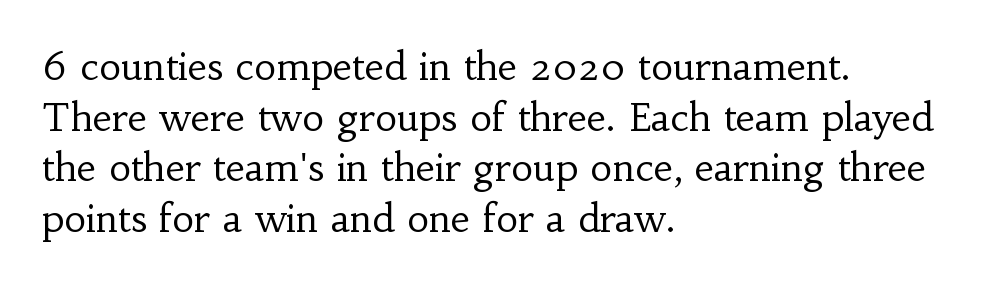
The image shows 38 px regular-weight serif type, upright; set left-aligned, normal line spacing (1.33x), normal letter spacing, not underlined; low stroke contrast and a small x-height.
